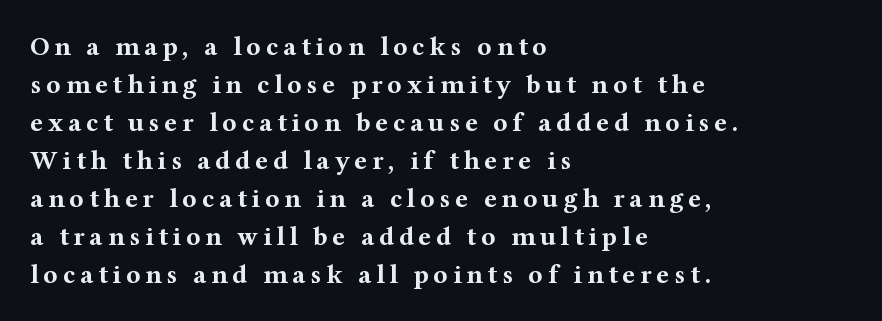
{"italic": "no", "bold": "yes", "underline": "no", "align": "left", "line_spacing": "normal", "line_spacing_ratio": 1.41, "glyph_px": 27}
